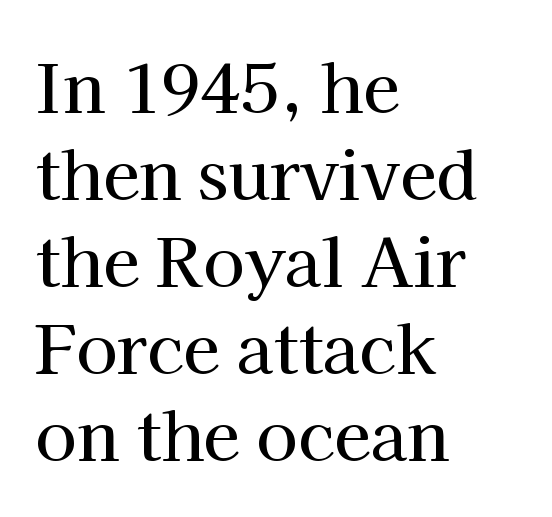
Rows of type keep a routine distance in the vertical direction. The passage is arranged the way most books set body copy — flush left. Honestly, there is no underline to notice here at all. This rendering leaves character spacing at its baseline value. Posture: upright roman.
